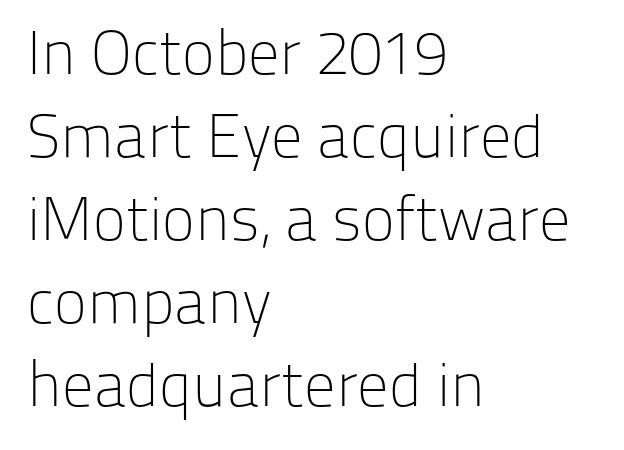
Quick note: not italic, upright. Any mark beneath the type? The region is blank. Stem width sits at or under what a default text font uses. You could not count columns in this text — the font is proportionally spaced. The compositor pushed each line to the left boundary.
